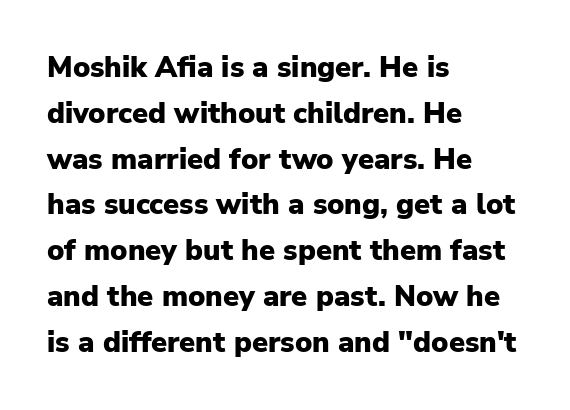
The passage shown is typeset with a sans-serif family. The space directly below the letters is spotless. This sample is left-justified, so line endings fall wherever the words run out. The lettering stays uniformly vertical, giving the passage a roman look. Think of a printed novel: that variable character pitch is what you see here. The passage shown has conventional tracking throughout.
